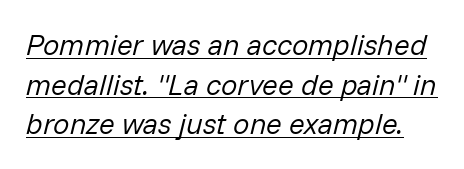
{"italic": "yes", "lean": "right", "slant_degrees": 14, "bold": "no", "weight": "regular", "width": "normal", "stroke_contrast": "low", "x_height": "medium", "monospaced": "no", "underline": "yes", "line_spacing": "normal", "line_spacing_ratio": 1.37, "letter_spacing": "normal", "letter_spacing_em": 0.0, "glyph_px": 29}
